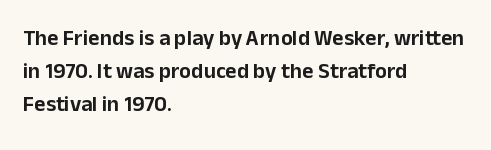
{"italic": "no", "underline": "no", "align": "left", "line_spacing": "normal", "line_spacing_ratio": 1.49, "letter_spacing": "normal", "letter_spacing_em": 0.0, "glyph_px": 22}
